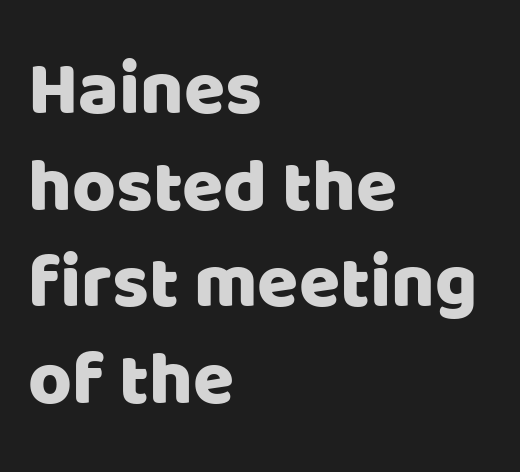
This sample has the flowing, uneven cadence of proportional lettering. Grotesque or geometric, the face here clearly has no serifs. The face used here is rendered with its standard letterfit. Clear beneath every line of the passage.
